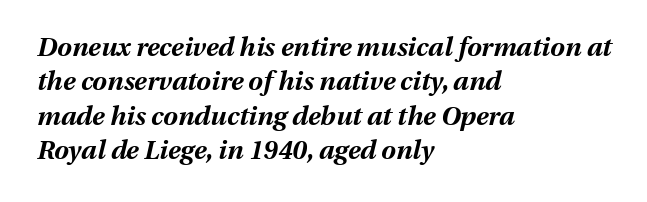
Q: Is the text bold? A: Yes.
Q: Is the text italic (slanted)? A: Yes, it leans right by about 13 degrees.
Q: Is the text underlined? A: No.
Q: How is the paragraph aligned? A: Left-aligned.
Q: Is the spacing between letters normal or unusually wide? A: Normal.
Q: Is the spacing between lines tight, normal or loose? A: Normal.
